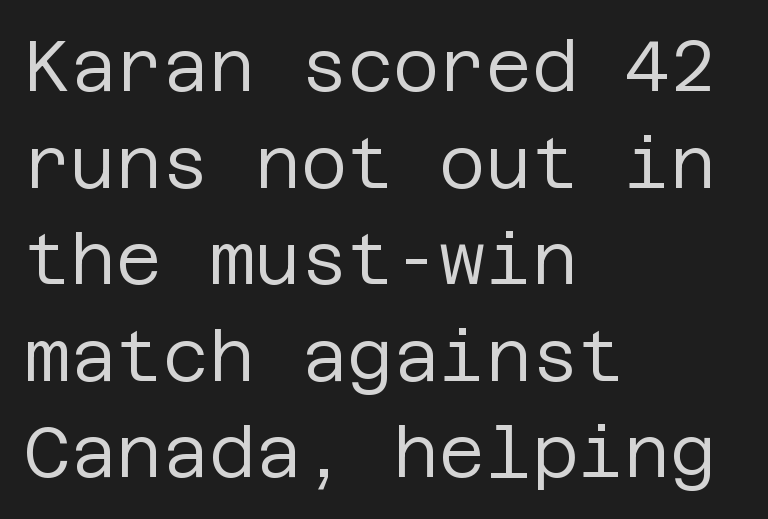
{"serif": "no", "italic": "no", "bold": "no", "weight": "regular", "width": "normal", "stroke_contrast": "low", "x_height": "large", "underline": "no", "align": "left", "line_spacing": "normal", "line_spacing_ratio": 1.36, "letter_spacing": "normal", "letter_spacing_em": 0.0, "glyph_px": 71}
